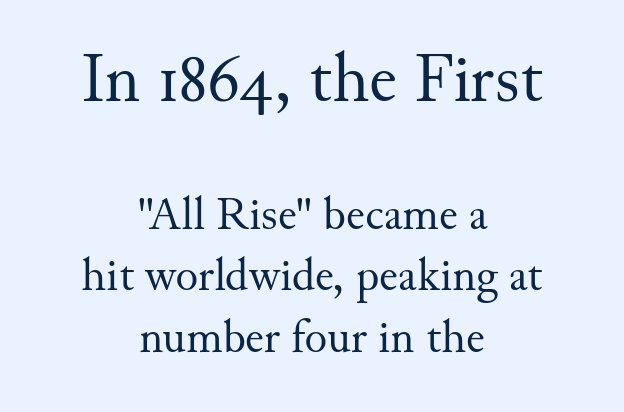
Q: Is the text bold? A: No.
Q: Is the text italic (slanted)? A: No, it is upright.
Q: Is the typeface a serif or a sans-serif typeface? A: Serif.
Q: Is the text underlined? A: No.
Q: How is the paragraph aligned? A: Centered.
Q: Is the spacing between letters normal or unusually wide? A: Normal.
Q: Is the spacing between lines tight, normal or loose? A: Normal.
Q: Which block of text is set in a larger size, the first (top) or the second (bottom)? A: The first (top) one.
Q: Width (condensed, normal, or wide)? A: Normal.
Q: Stroke contrast? A: Medium.
Q: x-height? A: Small.
Q: Monospaced? A: No.
